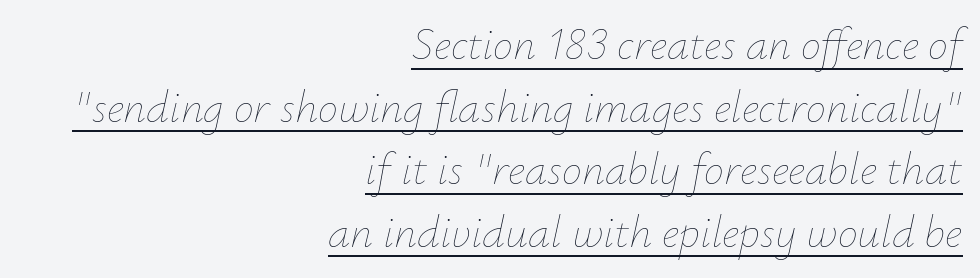
{"italic": "yes", "lean": "right", "slant_degrees": 12, "bold": "no", "weight": "thin", "width": "normal", "stroke_contrast": "low", "x_height": "small", "monospaced": "no", "underline": "yes", "align": "right", "line_spacing": "normal", "line_spacing_ratio": 1.39, "letter_spacing": "normal", "letter_spacing_em": 0.0, "glyph_px": 45}
